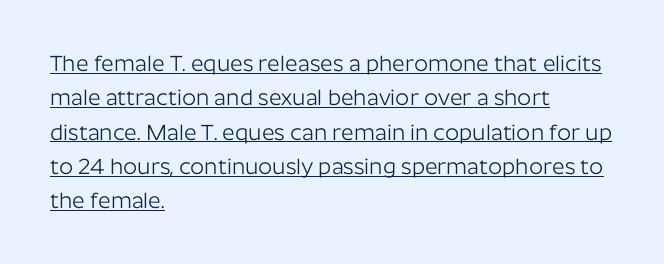
Q: Is the text bold? A: No.
Q: Is the text italic (slanted)? A: No, it is upright.
Q: Is the text underlined? A: Yes.
Q: How is the paragraph aligned? A: Left-aligned.
Q: Is the spacing between letters normal or unusually wide? A: Normal.
Q: Is the spacing between lines tight, normal or loose? A: Normal.
